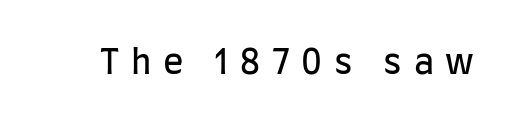
Q: Is the text bold? A: No.
Q: Is the text italic (slanted)? A: No, it is upright.
Q: Is the typeface a serif or a sans-serif typeface? A: Sans-serif.
Q: Is the text underlined? A: No.
Q: Is the spacing between letters normal or unusually wide? A: Unusually wide.
Q: Width (condensed, normal, or wide)? A: Condensed.
Q: Stroke contrast? A: Low.
Q: x-height? A: Large.
Q: Monospaced? A: No.
